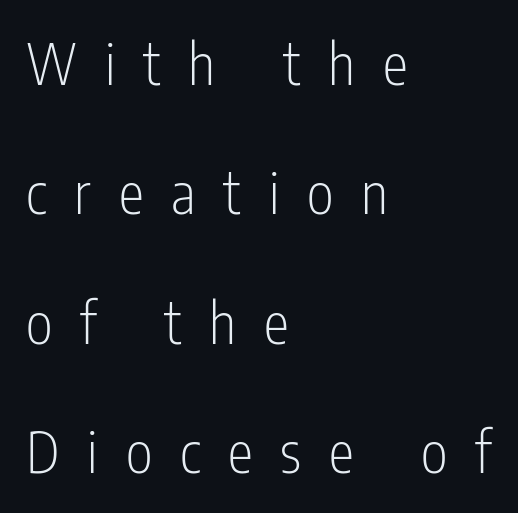
The image shows 57 px light, condensed sans-serif type, upright; set left-aligned, loose line spacing (2.27x), unusually wide letter spacing (+0.49 em), not underlined; low stroke contrast and a medium x-height.
